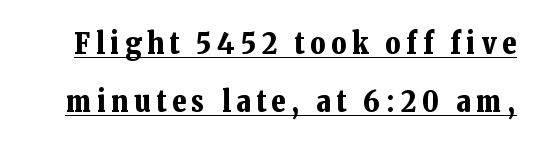
{"serif": "yes", "italic": "no", "bold": "yes", "weight": "bold", "width": "normal", "stroke_contrast": "low", "x_height": "medium", "monospaced": "no", "underline": "yes", "line_spacing": "loose", "line_spacing_ratio": 2.01, "letter_spacing": "wide", "letter_spacing_em": 0.2, "glyph_px": 29}
